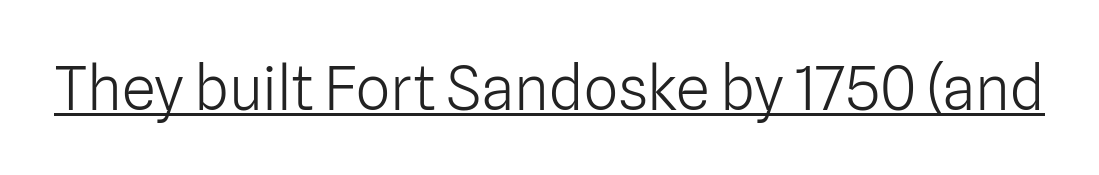
Q: Is the text bold? A: No.
Q: Is the text italic (slanted)? A: No, it is upright.
Q: Is the typeface a serif or a sans-serif typeface? A: Sans-serif.
Q: Is the text underlined? A: Yes.
Q: Is the spacing between letters normal or unusually wide? A: Normal.
Q: Width (condensed, normal, or wide)? A: Normal.
Q: Stroke contrast? A: Low.
Q: x-height? A: Medium.
Q: Monospaced? A: No.
